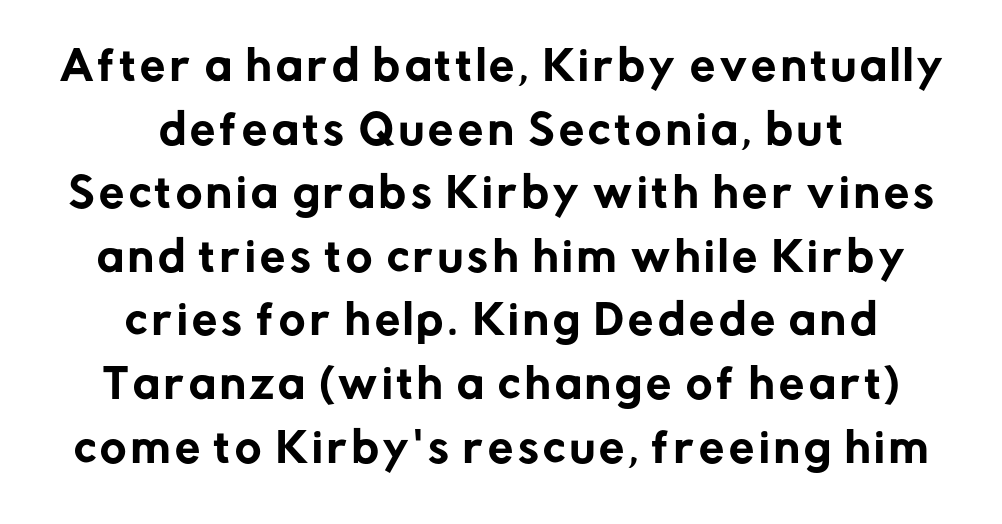
Q: Is the text italic (slanted)? A: No, it is upright.
Q: Is the typeface a serif or a sans-serif typeface? A: Sans-serif.
Q: Is the text underlined? A: No.
Q: How is the paragraph aligned? A: Centered.
Q: Is the spacing between lines tight, normal or loose? A: Normal.
Q: Width (condensed, normal, or wide)? A: Normal.
Q: Stroke contrast? A: Low.
Q: x-height? A: Medium.
Q: Monospaced? A: No.
